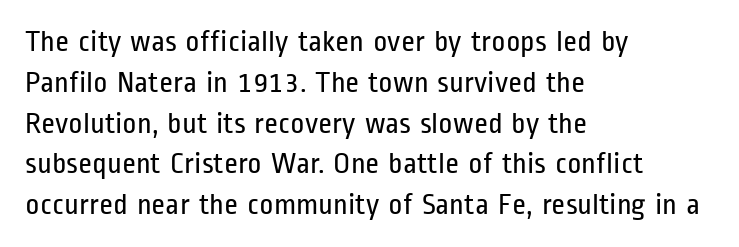
Are there feet on the stems? There aren't — it's a sans. Here the designer chose a conventional face with non-uniform glyph widths. The rendering keeps characters at their native spacing. A normal amount of white space separates one row of letters from the next. Vertical strokes here are truly vertical.
